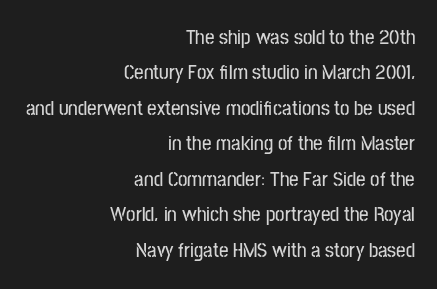
Notice how the passage keeps a crisp vertical edge on the right only. There is no visible air inserted between adjacent glyphs. The zone under the glyphs is completely vacant. A roman cut, with each character standing at attention.
